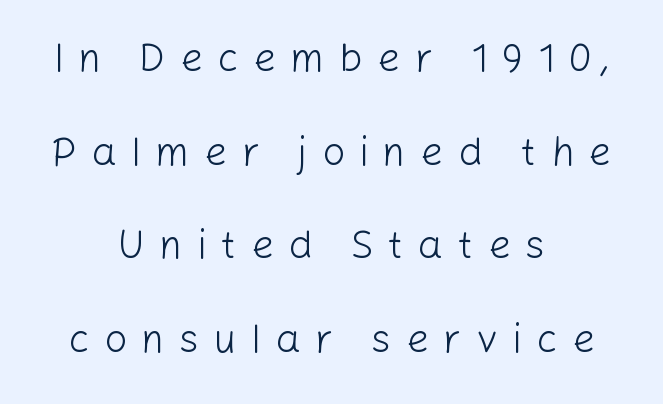
The image shows 40 px light sans-serif type, upright; set centered, loose line spacing (2.34x), unusually wide letter spacing (+0.36 em), not underlined; low stroke contrast and a medium x-height.
